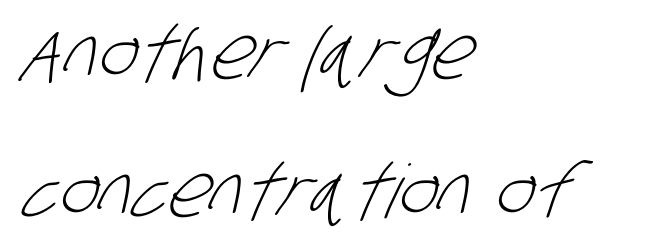
Caption: multi-line text, flush left, ragged right. The rendering uses natural spacing where letterforms have individual widths. Stroke mass is kept to a normal reading level or below. Only glyphs here, with clear space below each row. Observe the ordinary spacing: letters are neighbours, not strangers. The font family rendered here belongs to the sans-serif group.
